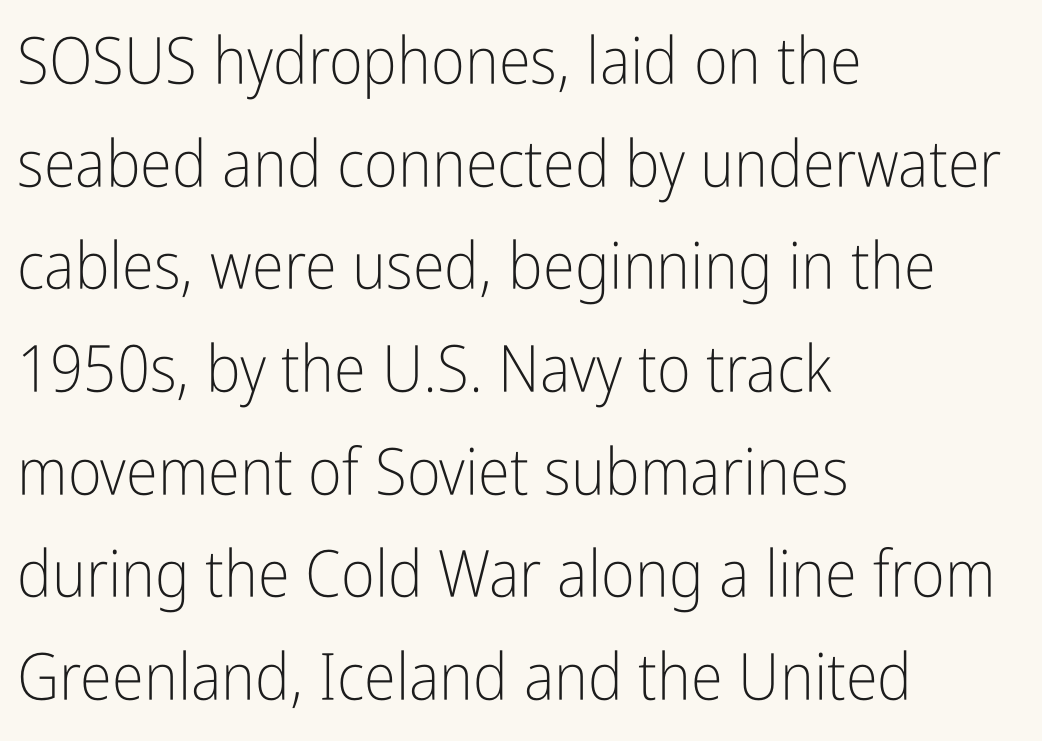
Q: Is the text bold? A: No.
Q: Is the text italic (slanted)? A: No, it is upright.
Q: Is the typeface a serif or a sans-serif typeface? A: Sans-serif.
Q: Is the text underlined? A: No.
Q: How is the paragraph aligned? A: Left-aligned.
Q: Is the spacing between letters normal or unusually wide? A: Normal.
Q: Is the spacing between lines tight, normal or loose? A: Normal.
Q: Width (condensed, normal, or wide)? A: Condensed.
Q: Stroke contrast? A: Low.
Q: x-height? A: Medium.
Q: Monospaced? A: No.
